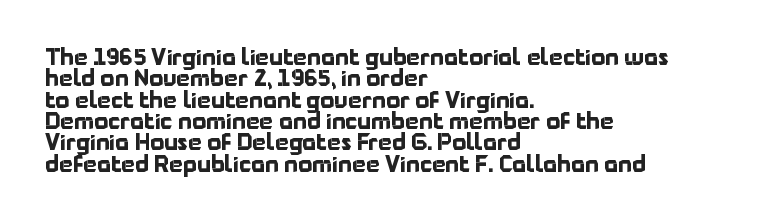
{"italic": "no", "bold": "yes", "underline": "no", "align": "left", "line_spacing": "tight", "line_spacing_ratio": 0.97, "letter_spacing": "normal", "letter_spacing_em": 0.0, "glyph_px": 22}
